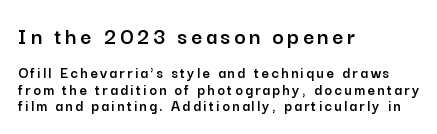
The text block is weighted toward the left margin, trailing off unevenly rightward. Does the leading feel generous? Not at all — it's pinched. The letters in the upper block stand taller than those in the block below. Clear beneath every line of the passage.
